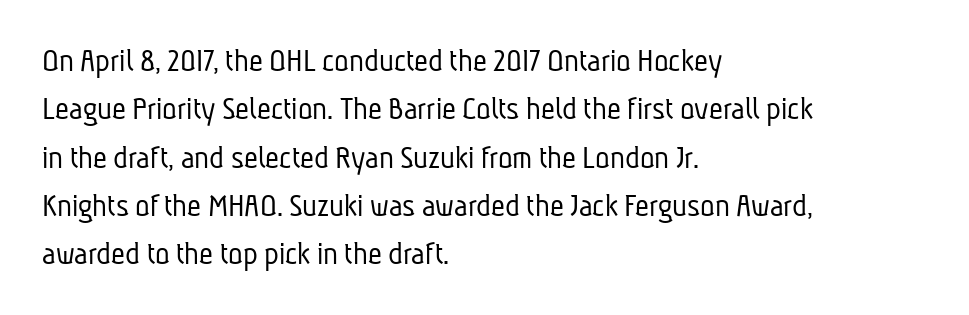
{"serif": "no", "bold": "no", "weight": "light", "width": "condensed", "stroke_contrast": "low", "x_height": "medium", "monospaced": "no", "underline": "no", "align": "left", "line_spacing": "normal", "line_spacing_ratio": 1.42, "letter_spacing": "normal", "letter_spacing_em": 0.0, "glyph_px": 34}
